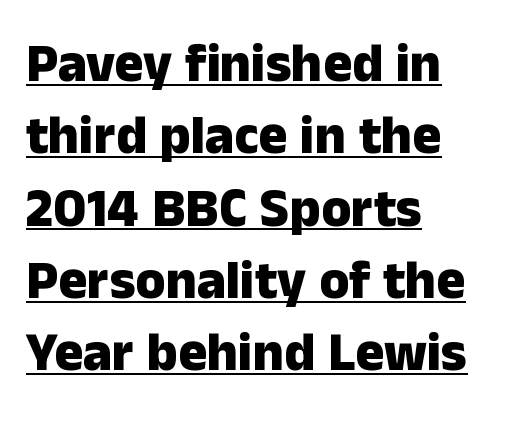
{"serif": "no", "italic": "no", "bold": "yes", "weight": "heavy", "width": "normal", "stroke_contrast": "low", "x_height": "medium", "monospaced": "no", "underline": "yes", "align": "left", "line_spacing": "normal", "line_spacing_ratio": 1.34, "letter_spacing": "normal", "letter_spacing_em": 0.0, "glyph_px": 54}
